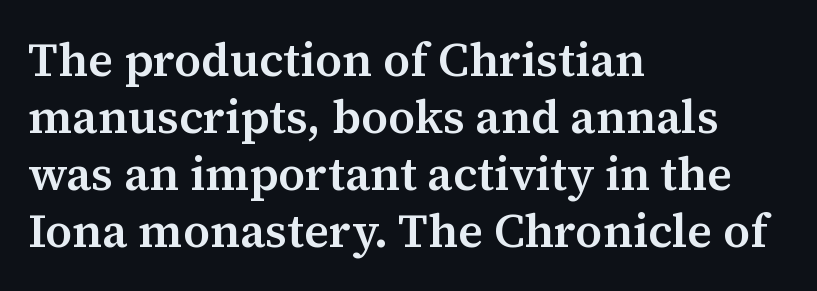
Students, this is semibold: more ink than regular, less than bold. Nobody drew a line under any word here. Layout note: lines flush left. Vertical strokes here are truly vertical. Spacing verdict: proportional, widths tailored to each character.
